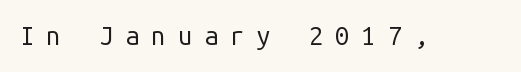
Plain, unruled lines of type. Notice how the stems are strictly vertical — no italics here. Is the letter spacing exaggerated? Yes — the characters are pushed far apart. Is the type heavy? It reads as light-to-regular instead.
